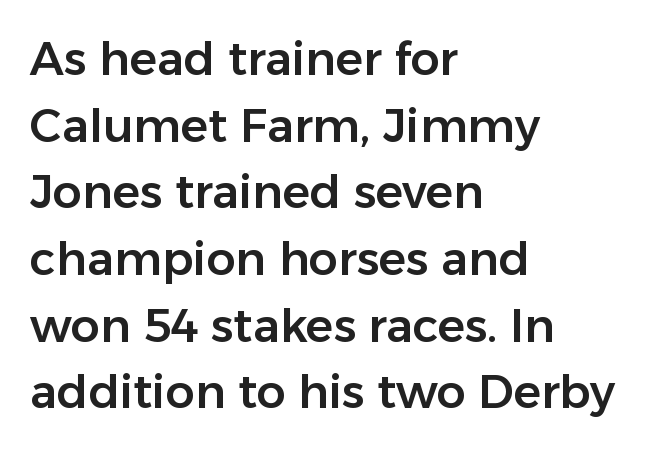
Q: Is the text italic (slanted)? A: No, it is upright.
Q: Is the typeface a serif or a sans-serif typeface? A: Sans-serif.
Q: Is the text underlined? A: No.
Q: How is the paragraph aligned? A: Left-aligned.
Q: Is the spacing between letters normal or unusually wide? A: Normal.
Q: Is the spacing between lines tight, normal or loose? A: Normal.
Q: Width (condensed, normal, or wide)? A: Normal.
Q: Stroke contrast? A: Low.
Q: x-height? A: Medium.
Q: Monospaced? A: No.
